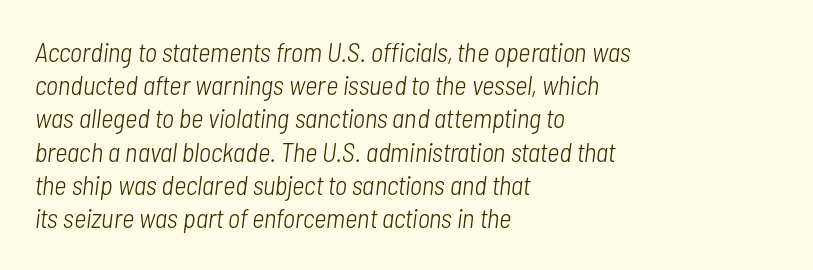
The image shows 27 px text type, italic (leaning right); set left-aligned, line spacing 1.23x, normal letter spacing, not underlined.
